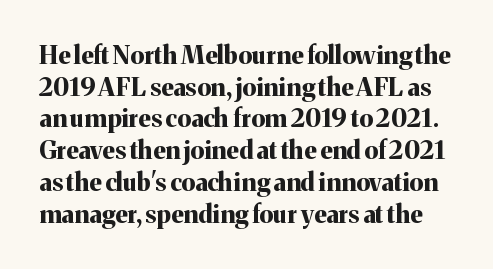
Compared with typical paragraphs, the rows here are spaced about the same. The strokes are fattened all the way to bold. You can tell it's not italic because the verticals are truly vertical. Underlining? Definitely not there. Is the letter spacing exaggerated? No — it looks like the ordinary default.
